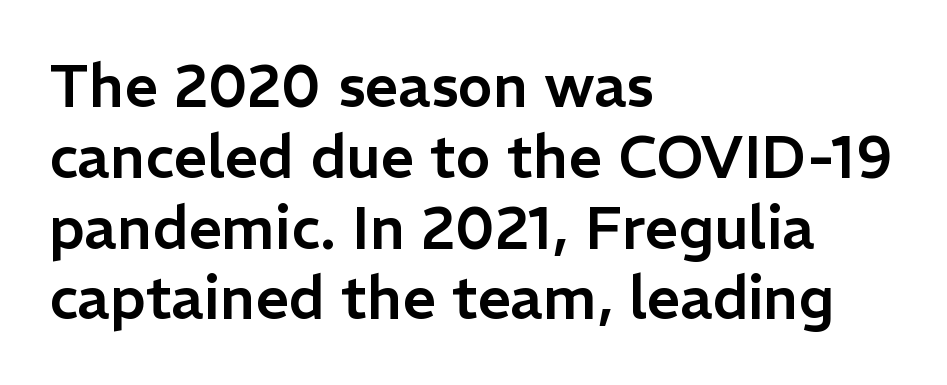
{"serif": "no", "italic": "no", "width": "normal", "stroke_contrast": "low", "x_height": "medium", "monospaced": "no", "underline": "no", "align": "left", "line_spacing_ratio": 1.2, "letter_spacing": "normal", "letter_spacing_em": 0.0, "glyph_px": 59}
